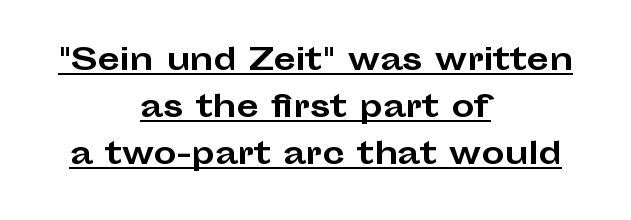
{"serif": "no", "italic": "no", "bold": "yes", "weight": "bold", "width": "wide", "stroke_contrast": "low", "x_height": "medium", "monospaced": "no", "underline": "yes", "align": "center", "line_spacing": "normal", "line_spacing_ratio": 1.62, "letter_spacing": "normal", "letter_spacing_em": 0.0, "glyph_px": 29}
